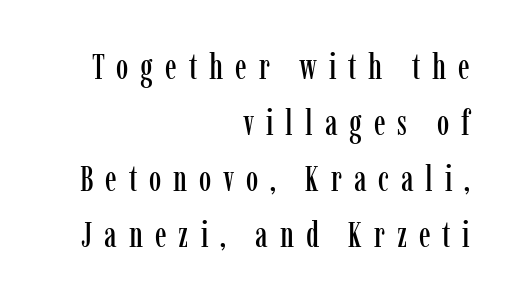
The image shows 35 px condensed serif type, upright; set right-aligned, normal line spacing (1.6x), unusually wide letter spacing (+0.34 em), not underlined; low stroke contrast and a medium x-height.
